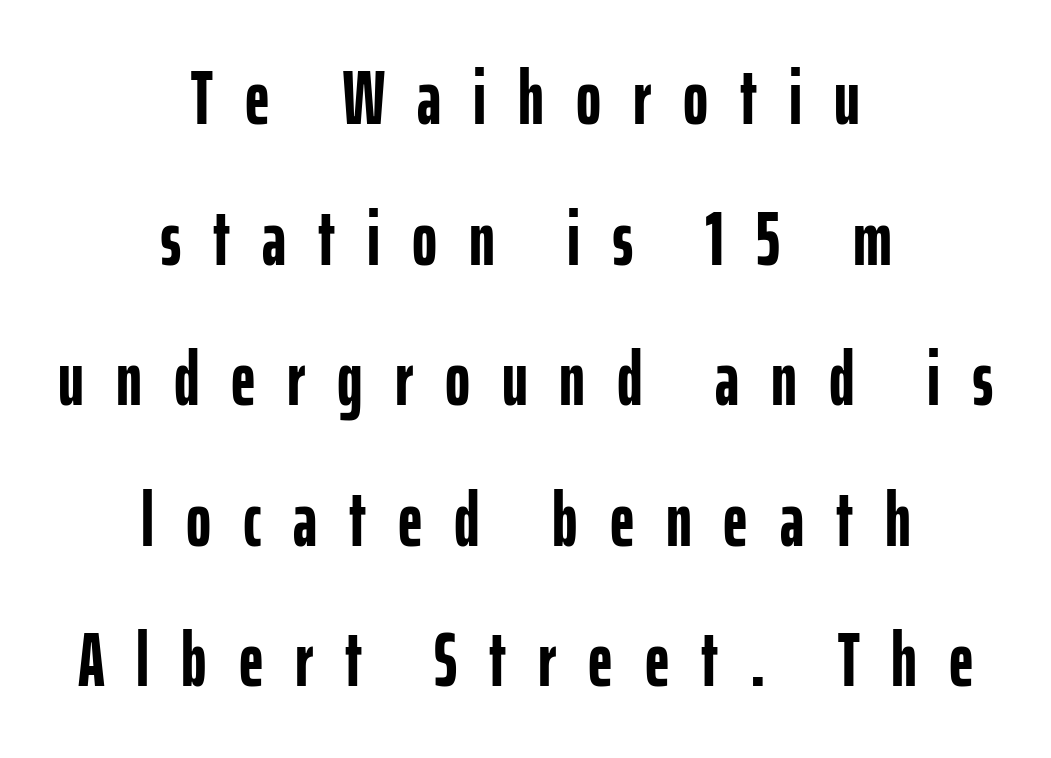
{"serif": "no", "italic": "no", "bold": "yes", "weight": "semibold", "width": "condensed", "stroke_contrast": "low", "x_height": "medium", "monospaced": "no", "underline": "no", "align": "center", "line_spacing_ratio": 1.85, "letter_spacing": "wide", "letter_spacing_em": 0.42, "glyph_px": 76}
